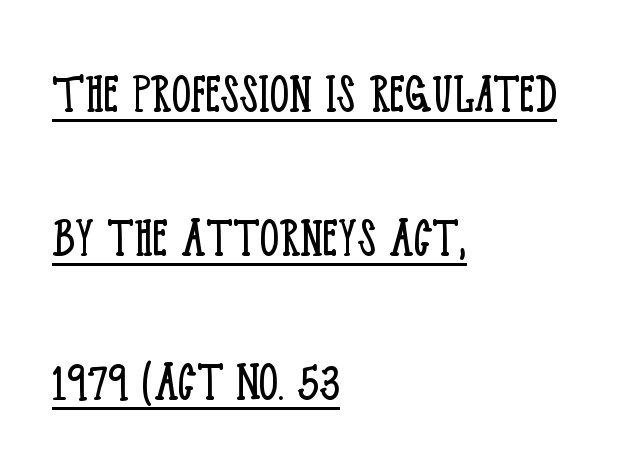
{"serif": "yes", "italic": "no", "bold": "no", "weight": "light", "width": "condensed", "stroke_contrast": "low", "x_height": "large", "monospaced": "no", "underline": "yes", "align": "left", "line_spacing": "loose", "line_spacing_ratio": 2.4, "letter_spacing": "normal", "letter_spacing_em": 0.0, "glyph_px": 60}
